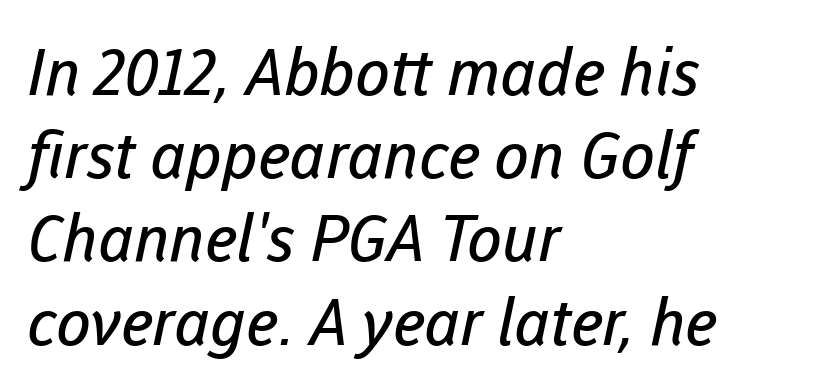
Q: Is the text bold? A: No.
Q: Is the typeface a serif or a sans-serif typeface? A: Sans-serif.
Q: Is the text underlined? A: No.
Q: How is the paragraph aligned? A: Left-aligned.
Q: Is the spacing between letters normal or unusually wide? A: Normal.
Q: Is the spacing between lines tight, normal or loose? A: Normal.
Q: Width (condensed, normal, or wide)? A: Normal.
Q: Stroke contrast? A: Low.
Q: x-height? A: Medium.
Q: Monospaced? A: No.
